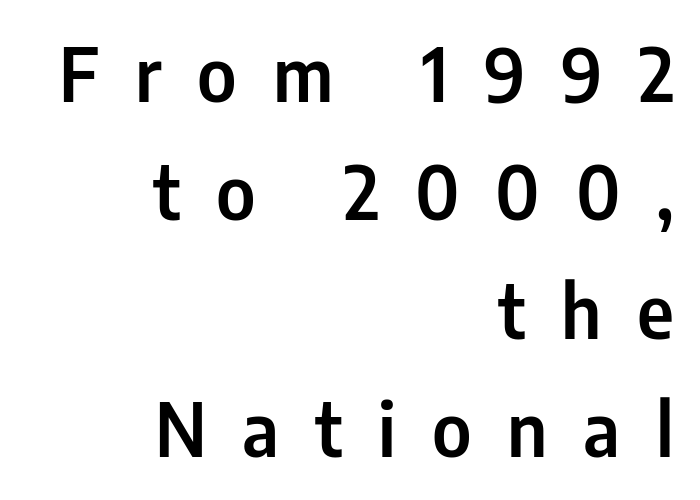
{"serif": "no", "italic": "no", "width": "condensed", "stroke_contrast": "low", "x_height": "medium", "monospaced": "no", "underline": "no", "align": "right", "line_spacing": "normal", "line_spacing_ratio": 1.62, "letter_spacing": "wide", "letter_spacing_em": 0.49, "glyph_px": 73}
